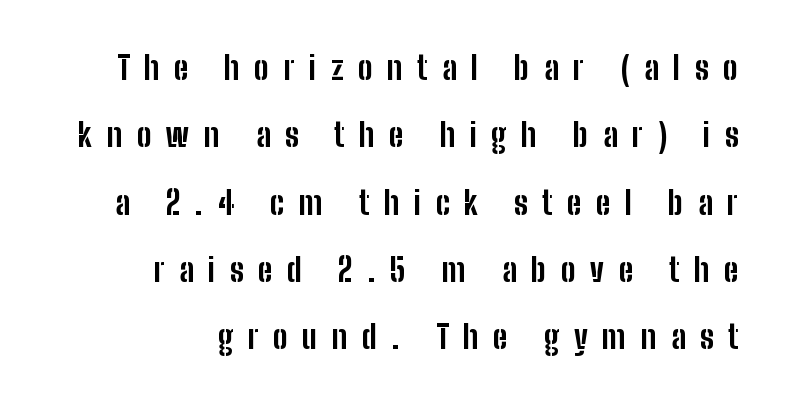
Q: Is the text bold? A: Yes.
Q: Is the text italic (slanted)? A: No, it is upright.
Q: Is the typeface a serif or a sans-serif typeface? A: Sans-serif.
Q: Is the text underlined? A: No.
Q: How is the paragraph aligned? A: Right-aligned.
Q: Is the spacing between letters normal or unusually wide? A: Unusually wide.
Q: Is the spacing between lines tight, normal or loose? A: Loose.
Q: Width (condensed, normal, or wide)? A: Condensed.
Q: Stroke contrast? A: Low.
Q: x-height? A: Medium.
Q: Monospaced? A: No.
